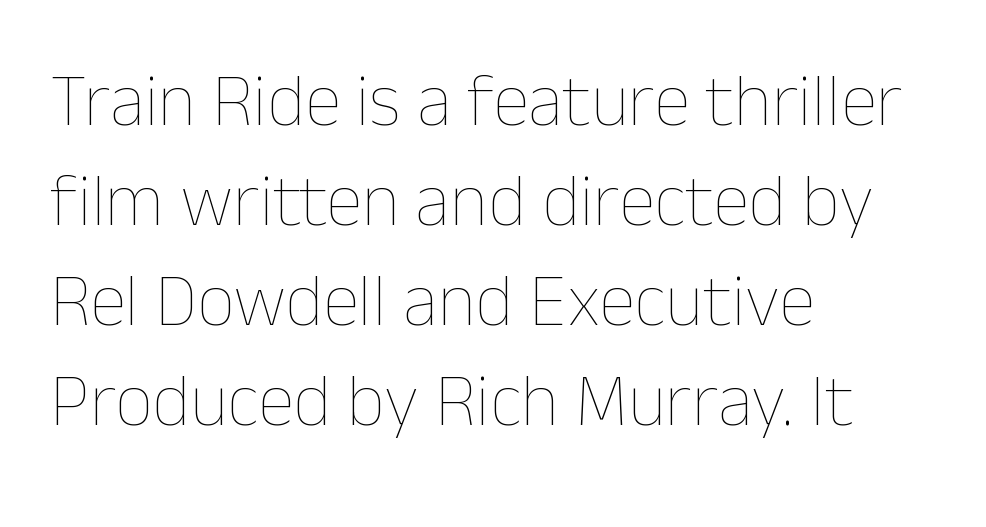
Q: Is the text bold? A: No.
Q: Is the text italic (slanted)? A: No, it is upright.
Q: Is the text underlined? A: No.
Q: How is the paragraph aligned? A: Left-aligned.
Q: Is the spacing between letters normal or unusually wide? A: Normal.
Q: Is the spacing between lines tight, normal or loose? A: Normal.
Q: Width (condensed, normal, or wide)? A: Normal.
Q: Stroke contrast? A: Low.
Q: x-height? A: Medium.
Q: Monospaced? A: No.
